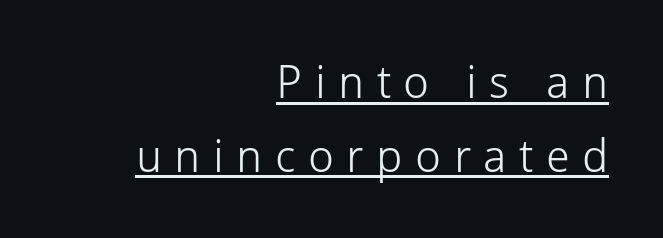
Weight: regular or lighter. A typesetter would call this proportional, since set widths differ per character. A normal amount of white space separates one row of letters from the next. A student would call this right alignment; a typographer would say flush right, rag left. Between one letter and the next there's a generous, obvious gap.
